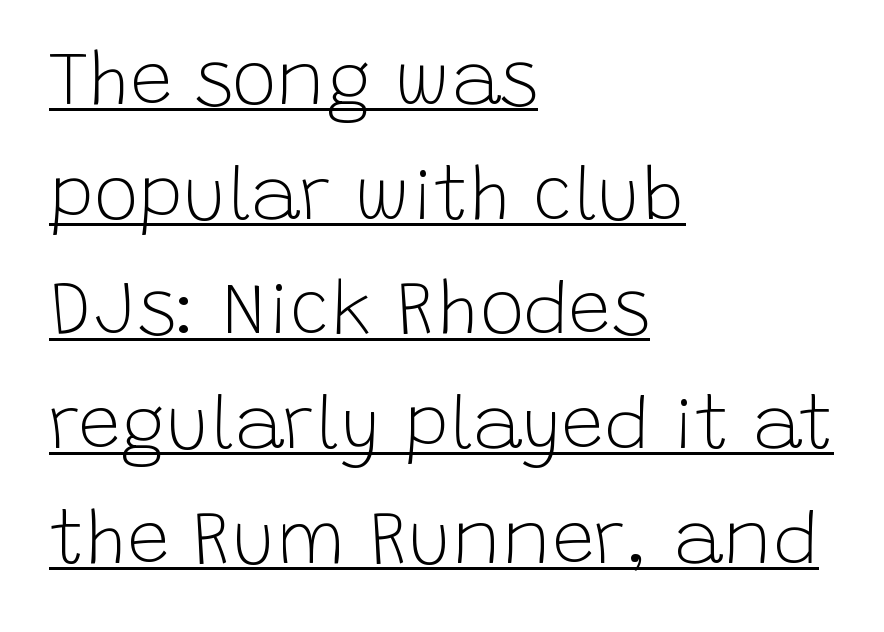
The specimen reads as upright at a glance. The rendering anchors every line to the left-hand side. You can see a thin bar hugging the bottom of the glyphs. Varying glyph widths throughout — classic text-font behaviour. A typesetter would label this face a sans. What's the leading like? Ordinary, nothing unusual.
